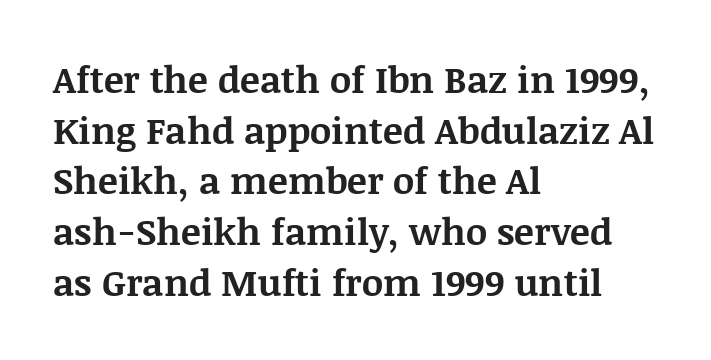
Q: Is the text bold? A: Yes.
Q: Is the text italic (slanted)? A: No, it is upright.
Q: Is the typeface a serif or a sans-serif typeface? A: Serif.
Q: Is the text underlined? A: No.
Q: How is the paragraph aligned? A: Left-aligned.
Q: Is the spacing between letters normal or unusually wide? A: Normal.
Q: Is the spacing between lines tight, normal or loose? A: Normal.
Q: Width (condensed, normal, or wide)? A: Normal.
Q: Stroke contrast? A: Medium.
Q: x-height? A: Large.
Q: Monospaced? A: No.
